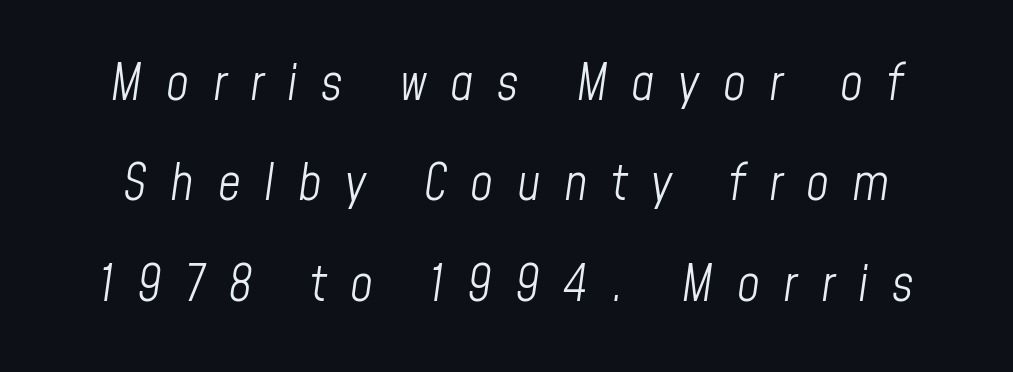
The image shows 50 px light, condensed type, italic (leaning right); set loose line spacing (2.01x), unusually wide letter spacing (+0.47 em), not underlined; low stroke contrast and a medium x-height.
